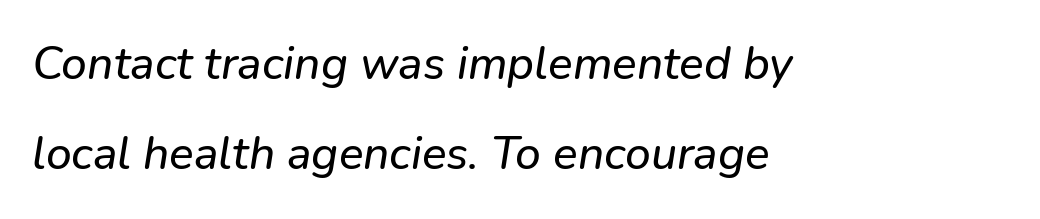
{"serif": "no", "width": "normal", "stroke_contrast": "low", "x_height": "medium", "monospaced": "no", "underline": "no", "align": "left", "line_spacing": "loose", "line_spacing_ratio": 1.96, "letter_spacing": "normal", "letter_spacing_em": 0.0, "glyph_px": 46}
